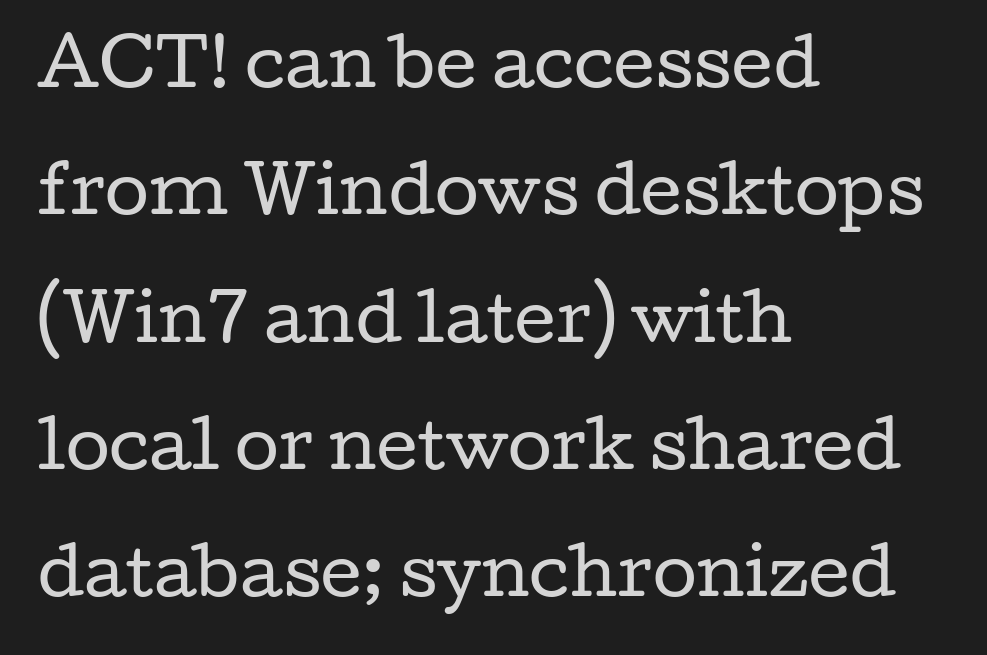
The image shows 64 px regular-weight, wide serif type, upright; set left-aligned, loose line spacing (1.99x), normal letter spacing, not underlined; low stroke contrast and a medium x-height.
